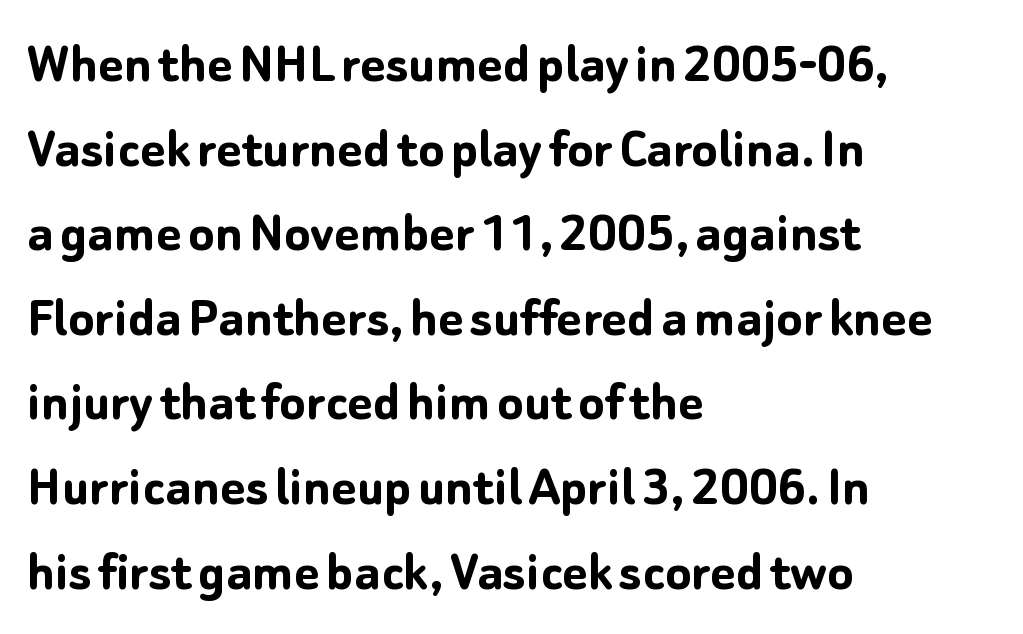
{"serif": "no", "italic": "no", "bold": "yes", "weight": "semibold", "width": "normal", "stroke_contrast": "low", "x_height": "medium", "monospaced": "no", "underline": "no", "align": "left", "line_spacing": "normal", "line_spacing_ratio": 1.41, "letter_spacing": "normal", "letter_spacing_em": 0.0, "glyph_px": 60}
